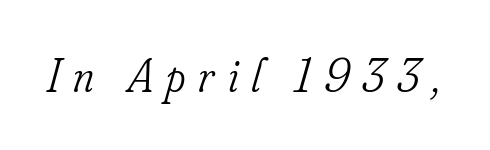
Q: Is the text bold? A: No.
Q: Is the text italic (slanted)? A: Yes, it leans right by about 16 degrees.
Q: Is the typeface a serif or a sans-serif typeface? A: Serif.
Q: Is the text underlined? A: No.
Q: Is the spacing between letters normal or unusually wide? A: Unusually wide.
Q: Width (condensed, normal, or wide)? A: Condensed.
Q: Stroke contrast? A: Low.
Q: x-height? A: Small.
Q: Monospaced? A: No.
